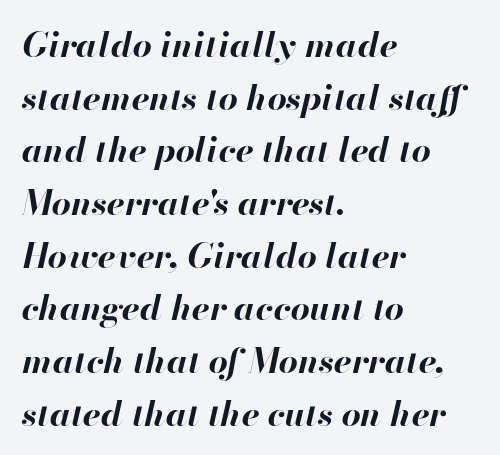
Q: Is the text bold? A: Yes.
Q: Is the text italic (slanted)? A: Yes, it leans right by about 13 degrees.
Q: Is the text underlined? A: No.
Q: How is the paragraph aligned? A: Left-aligned.
Q: Is the spacing between letters normal or unusually wide? A: Normal.
Q: Is the spacing between lines tight, normal or loose? A: Normal.
Q: Width (condensed, normal, or wide)? A: Normal.
Q: Stroke contrast? A: High.
Q: x-height? A: Small.
Q: Monospaced? A: No.
